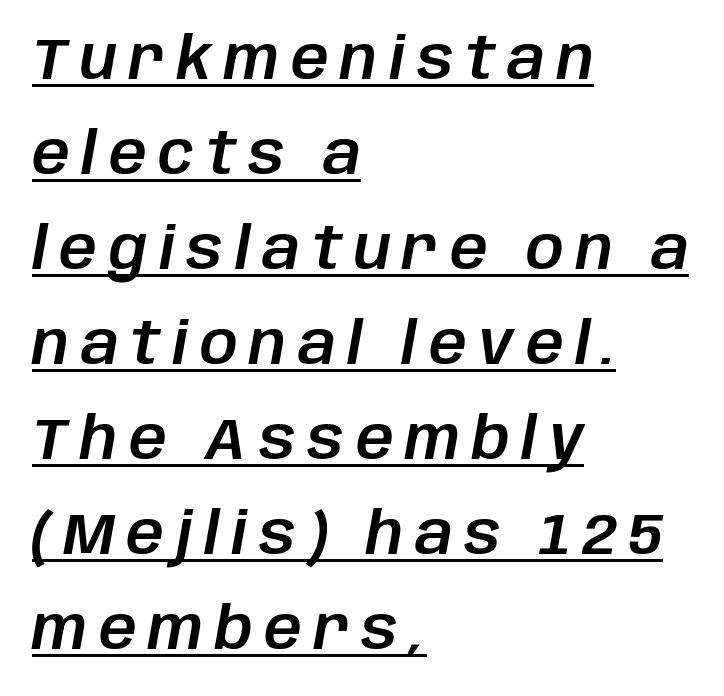
The image shows 59 px text type, italic (leaning right); set left-aligned, normal line spacing (1.61x), unusually wide letter spacing (+0.2 em), underlined; low stroke contrast and a large x-height.
